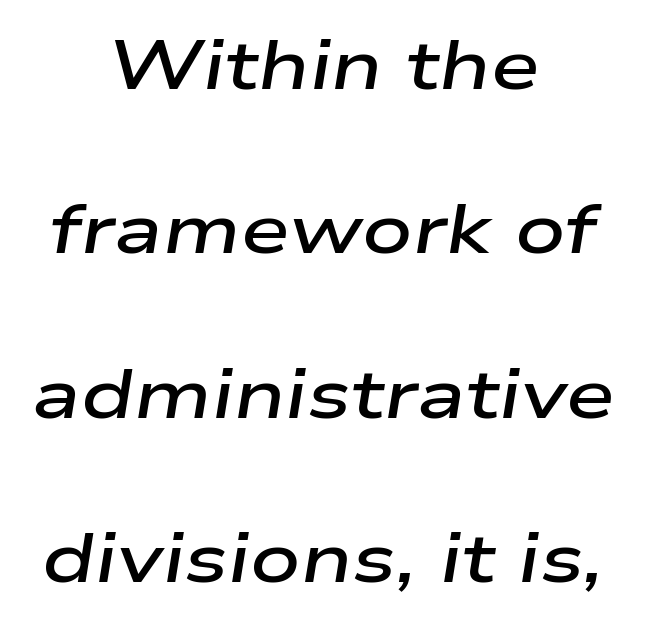
The image shows 70 px semibold, wide type, italic (leaning right); set centered, loose line spacing (2.35x), normal letter spacing, not underlined; low stroke contrast and a medium x-height.
